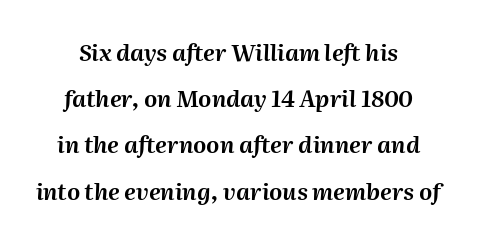
The image shows 23 px text type, italic (leaning right); set loose line spacing (2.01x), normal letter spacing, not underlined.
